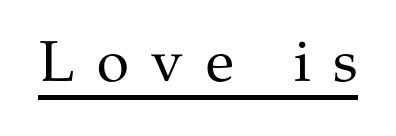
Q: Is the text bold? A: No.
Q: Is the text italic (slanted)? A: No, it is upright.
Q: Is the typeface a serif or a sans-serif typeface? A: Serif.
Q: Is the text underlined? A: Yes.
Q: Is the spacing between letters normal or unusually wide? A: Unusually wide.
Q: Width (condensed, normal, or wide)? A: Normal.
Q: Stroke contrast? A: Medium.
Q: x-height? A: Medium.
Q: Monospaced? A: No.
